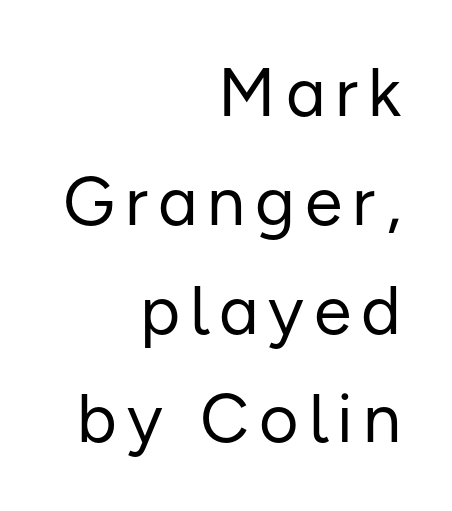
The image shows 68 px regular-weight sans-serif type, upright; set right-aligned, normal line spacing (1.6x), not underlined; low stroke contrast and a medium x-height.
